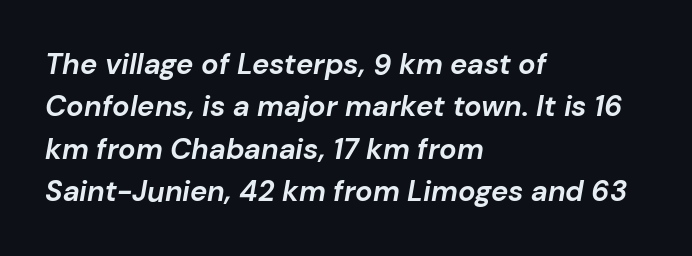
Q: Is the text bold? A: Yes.
Q: Is the text italic (slanted)? A: Yes, it leans right by about 10 degrees.
Q: Is the text underlined? A: No.
Q: How is the paragraph aligned? A: Left-aligned.
Q: Is the spacing between letters normal or unusually wide? A: Normal.
Q: Is the spacing between lines tight, normal or loose? A: Normal.
Q: Width (condensed, normal, or wide)? A: Normal.
Q: Stroke contrast? A: Low.
Q: x-height? A: Medium.
Q: Monospaced? A: No.
